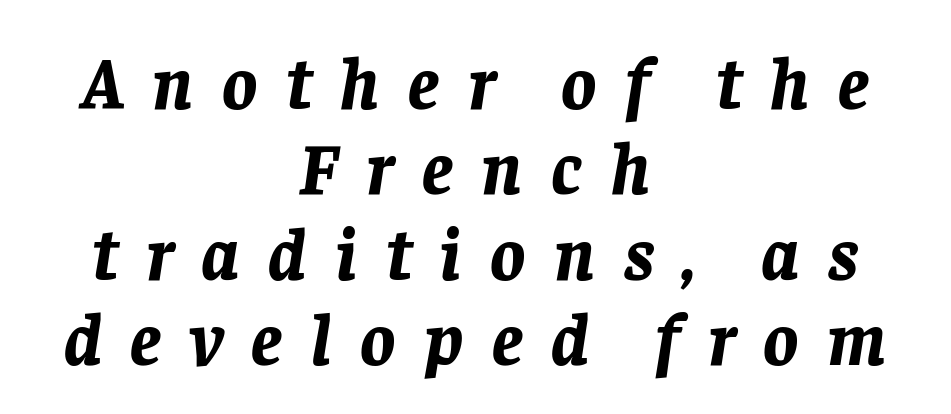
{"italic": "yes", "lean": "right", "slant_degrees": 8, "bold": "yes", "weight": "bold", "width": "normal", "stroke_contrast": "low", "x_height": "large", "monospaced": "no", "underline": "no", "align": "center", "line_spacing_ratio": 1.17, "letter_spacing": "wide", "letter_spacing_em": 0.39, "glyph_px": 73}
